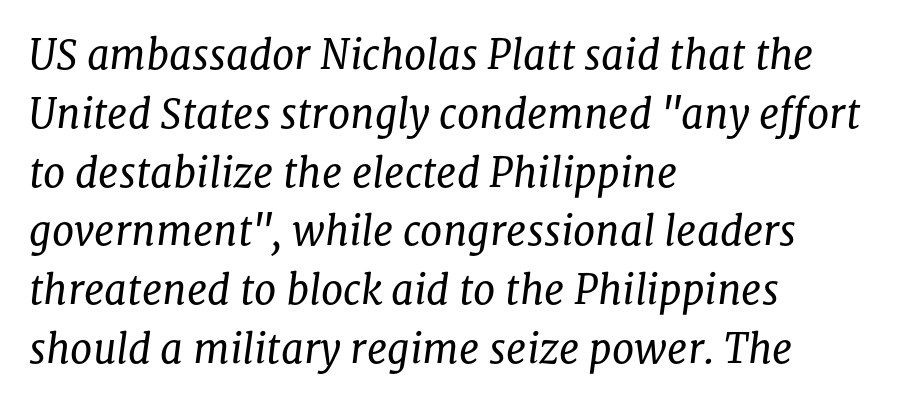
Stems and bowls with no extra thickness — not bold. These lines are composed in type with serifs. Rows of type keep a routine distance in the vertical direction. Each line starts at the same left margin while the right side varies.
